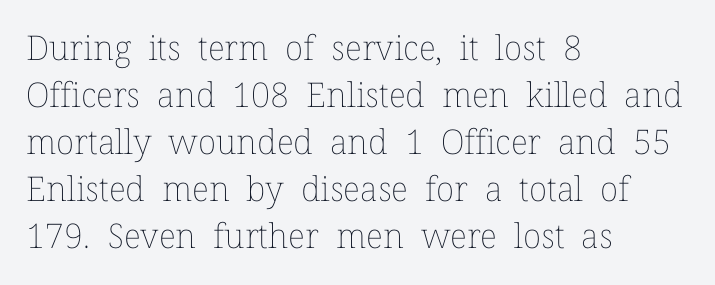
Character widths vary here, with narrow letters taking less room than wide ones. Regarding leading, the lines here are spaced in the standard way. Stroke thickness stays within the range of a standard reading face or lighter. Designer's note — italics off, roman on.
